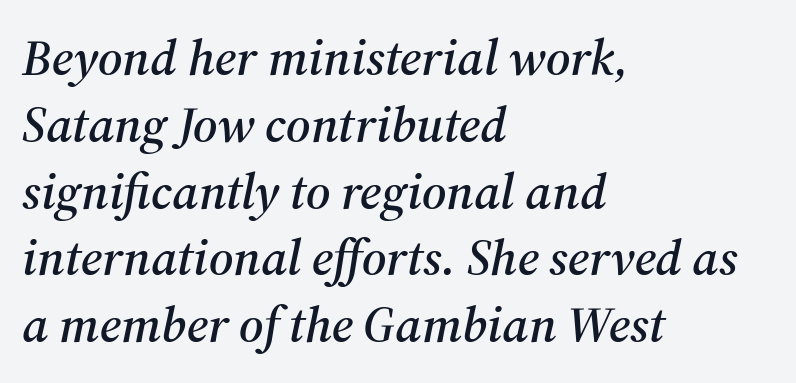
In terms of letterspacing, this is plain default setting. Style check: oblique. Short and long lines alike share a common starting point at left. This is serif lettering, the kind often seen in printed books.
